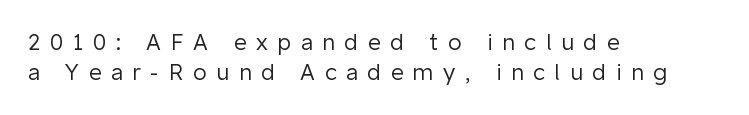
Q: Is the text bold? A: No.
Q: Is the text italic (slanted)? A: No, it is upright.
Q: Is the text underlined? A: No.
Q: How is the paragraph aligned? A: Left-aligned.
Q: Is the spacing between letters normal or unusually wide? A: Unusually wide.
Q: Is the spacing between lines tight, normal or loose? A: Normal.
